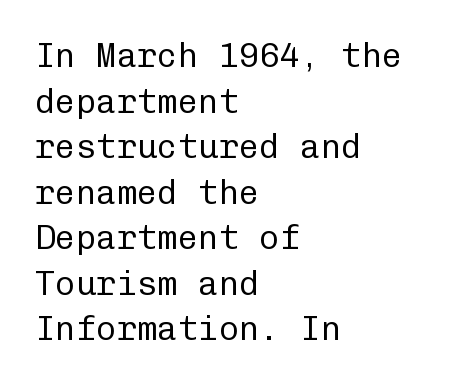
Q: Is the text bold? A: No.
Q: Is the text italic (slanted)? A: No, it is upright.
Q: Is the typeface a serif or a sans-serif typeface? A: Sans-serif.
Q: Is the text underlined? A: No.
Q: How is the paragraph aligned? A: Left-aligned.
Q: Is the spacing between letters normal or unusually wide? A: Normal.
Q: Is the spacing between lines tight, normal or loose? A: Normal.
Q: Width (condensed, normal, or wide)? A: Normal.
Q: Stroke contrast? A: Low.
Q: x-height? A: Medium.
Q: Monospaced? A: Yes.
